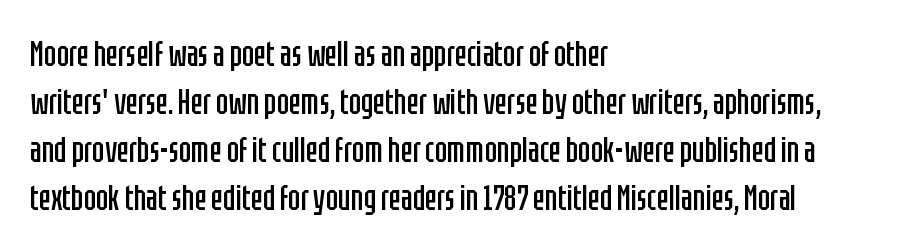
Q: Is the text bold? A: No.
Q: Is the text italic (slanted)? A: No, it is upright.
Q: Is the typeface a serif or a sans-serif typeface? A: Sans-serif.
Q: Is the text underlined? A: No.
Q: How is the paragraph aligned? A: Left-aligned.
Q: Is the spacing between letters normal or unusually wide? A: Normal.
Q: Is the spacing between lines tight, normal or loose? A: Normal.
Q: Width (condensed, normal, or wide)? A: Condensed.
Q: Stroke contrast? A: Low.
Q: x-height? A: Large.
Q: Monospaced? A: No.
